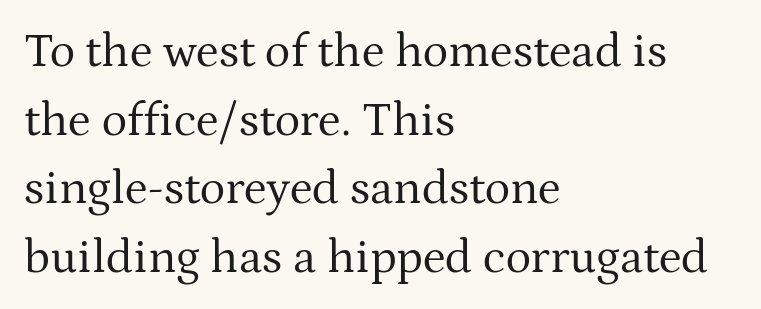
The image shows 48 px regular-weight serif type, upright; set left-aligned, normal line spacing (1.43x), normal letter spacing, not underlined; medium stroke contrast and a medium x-height.
